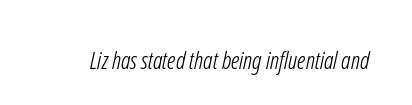
Rule under the text: the space is simply empty. What stands out about the letter spacing? Nothing — it is the standard amount. Think standard paragraph weight, or any step lighter than that.
